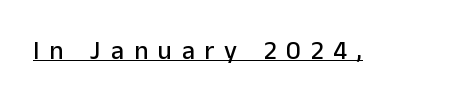
The image shows 26 px text type, upright; set unusually wide letter spacing (+0.38 em), underlined.
